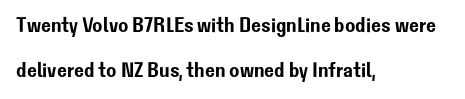
Line beginnings align vertically; line endings do not. Rendered with straight, roman letterforms. Reading down the column, the eye jumps a long way to each next line. Nothing unusual about the tracking: characters are spaced as the font intends. Letters rest on an invisible, unmarked baseline.
